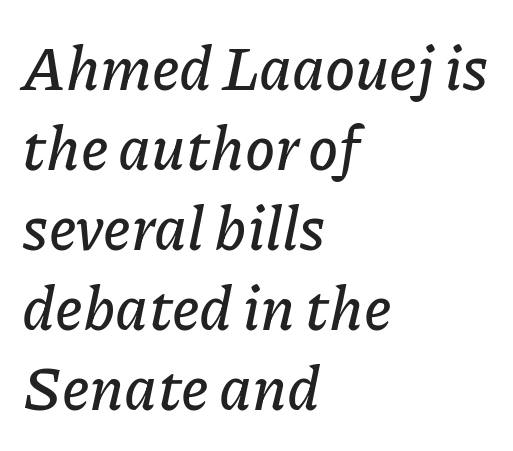
Q: Is the text italic (slanted)? A: Yes, it leans right by about 11 degrees.
Q: Is the text underlined? A: No.
Q: How is the paragraph aligned? A: Left-aligned.
Q: Is the spacing between letters normal or unusually wide? A: Normal.
Q: Is the spacing between lines tight, normal or loose? A: Normal.
Q: Width (condensed, normal, or wide)? A: Normal.
Q: Stroke contrast? A: Low.
Q: x-height? A: Medium.
Q: Monospaced? A: No.
